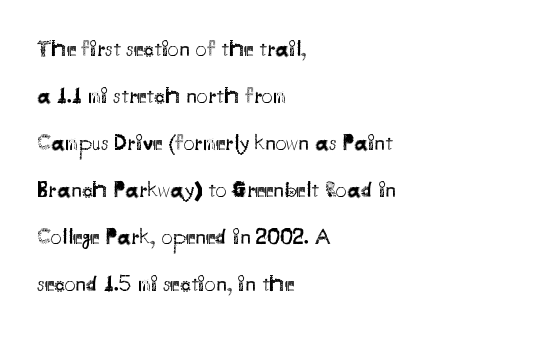
The font is comparable to plain body text, perhaps lighter. The typography opts for an upright posture over an oblique one. The type is set solid horizontally, with unmodified tracking. The specimen omits any rule beneath the text block's lines.
